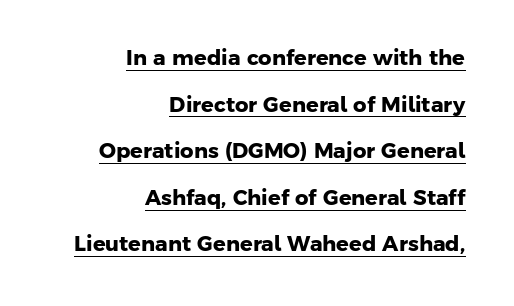
The image shows 21 px bold type; set right-aligned, loose line spacing (2.22x), normal letter spacing, underlined.
